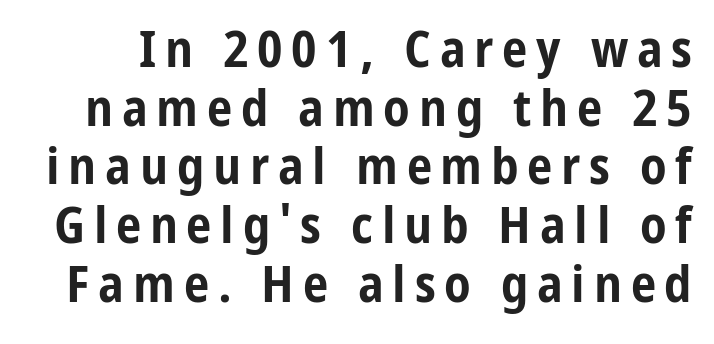
The image shows 51 px bold, condensed sans-serif type, upright; set tight line spacing (1.15x), not underlined; low stroke contrast and a medium x-height.
